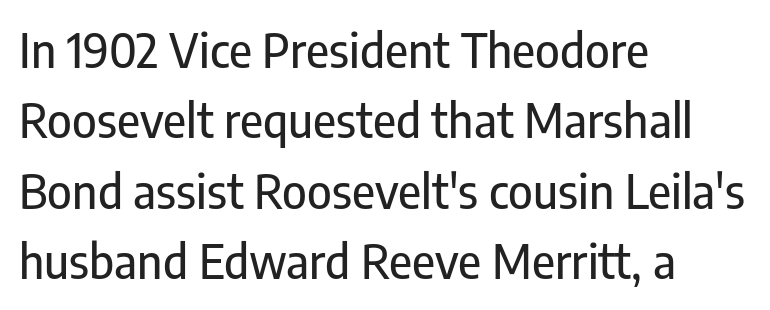
{"serif": "no", "italic": "no", "width": "condensed", "stroke_contrast": "low", "x_height": "medium", "monospaced": "no", "underline": "no", "align": "left", "line_spacing": "normal", "line_spacing_ratio": 1.5, "letter_spacing": "normal", "letter_spacing_em": 0.0, "glyph_px": 47}
